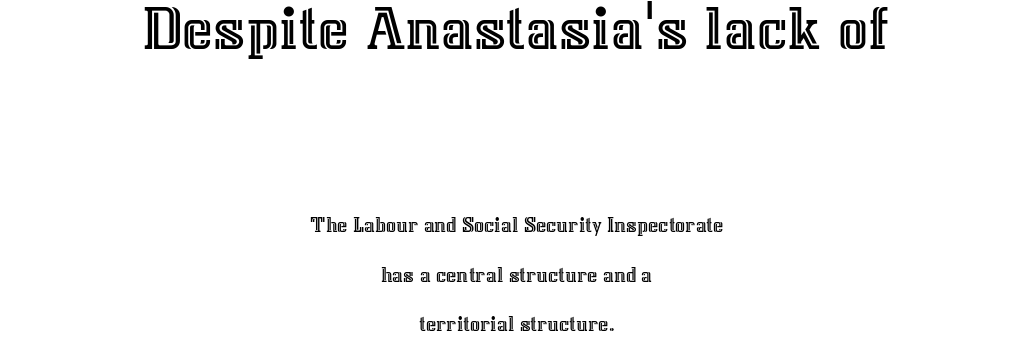
{"italic": "no", "width": "normal", "x_height": "medium", "monospaced": "no", "underline": "no", "align": "center", "line_spacing": "loose", "line_spacing_ratio": 2.25, "letter_spacing": "normal", "letter_spacing_em": 0.0, "larger_block": "first", "size_ratio": 3.0, "glyph_px": 66}
